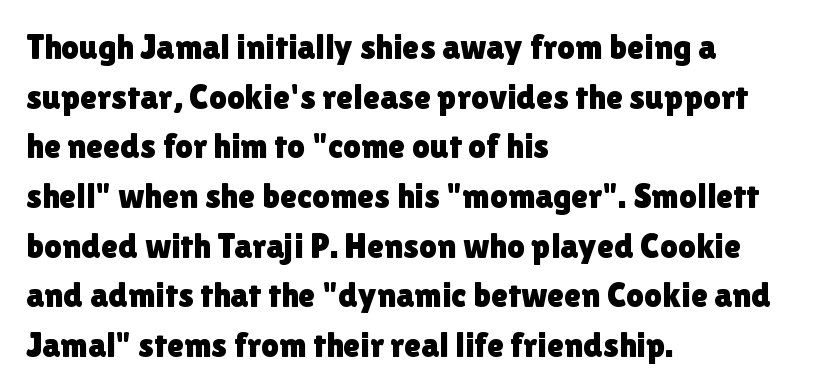
{"serif": "no", "italic": "no", "width": "normal", "x_height": "medium", "monospaced": "no", "underline": "no", "align": "left", "line_spacing": "normal", "line_spacing_ratio": 1.42, "letter_spacing": "normal", "letter_spacing_em": 0.0, "glyph_px": 35}
